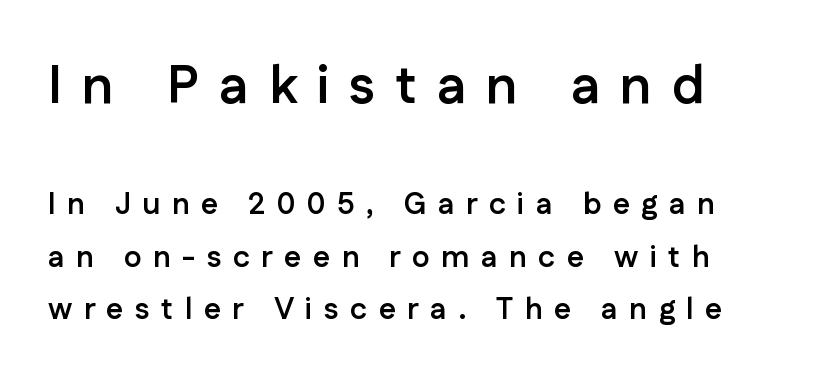
{"serif": "no", "italic": "no", "bold": "yes", "weight": "semibold", "width": "normal", "stroke_contrast": "low", "x_height": "medium", "monospaced": "no", "underline": "no", "line_spacing_ratio": 1.75, "letter_spacing": "wide", "letter_spacing_em": 0.38, "larger_block": "first", "size_ratio": 1.77, "glyph_px": 53}
